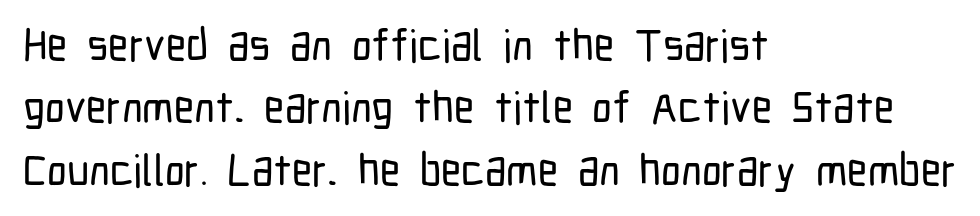
Q: Is the text italic (slanted)? A: No, it is upright.
Q: Is the typeface a serif or a sans-serif typeface? A: Sans-serif.
Q: Is the text underlined? A: No.
Q: How is the paragraph aligned? A: Left-aligned.
Q: Is the spacing between letters normal or unusually wide? A: Normal.
Q: Is the spacing between lines tight, normal or loose? A: Normal.
Q: Width (condensed, normal, or wide)? A: Condensed.
Q: Stroke contrast? A: Low.
Q: x-height? A: Medium.
Q: Monospaced? A: No.
